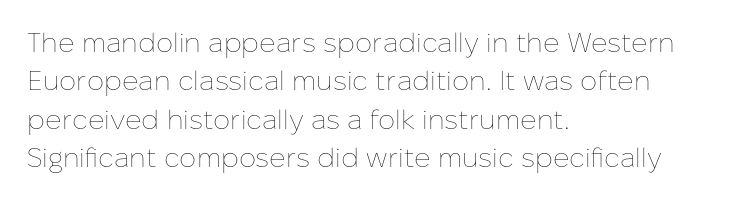
Q: Is the text bold? A: No.
Q: Is the text italic (slanted)? A: No, it is upright.
Q: Is the text underlined? A: No.
Q: How is the paragraph aligned? A: Left-aligned.
Q: Is the spacing between letters normal or unusually wide? A: Normal.
Q: Is the spacing between lines tight, normal or loose? A: Normal.
